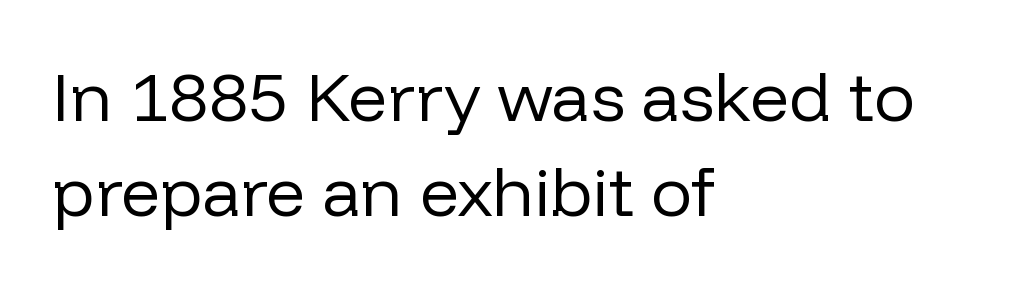
Teacher's note: observe the even left margin — that is flush-left alignment. Think standard paragraph weight, or any step lighter than that. The tracking reads as untouched default to a designer's eye. Classification — sans serif.
